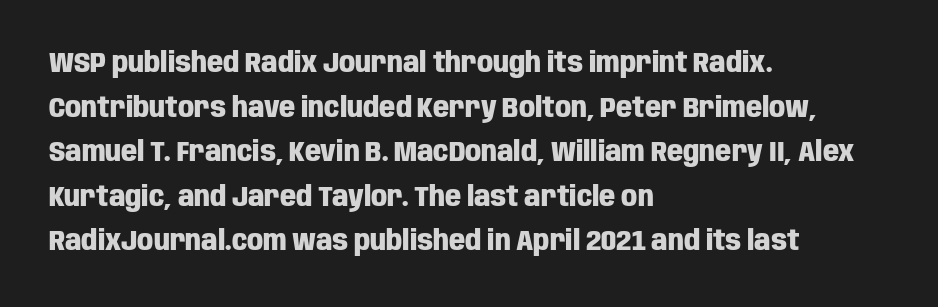
Upright lettering throughout. The rendering uses natural spacing where letterforms have individual widths. A typesetter would call this leading conventional body-copy spacing. Heavy, bold letterforms.
